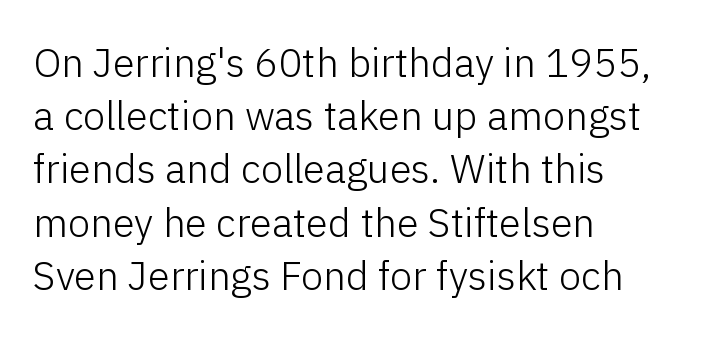
Nothing sits at the stroke ends, so this counts as sans-serif. Nothing unusual about the tracking: characters are spaced as the font intends. The gap between lines stays unmarked. The leading is moderate, giving the passage an even texture.
